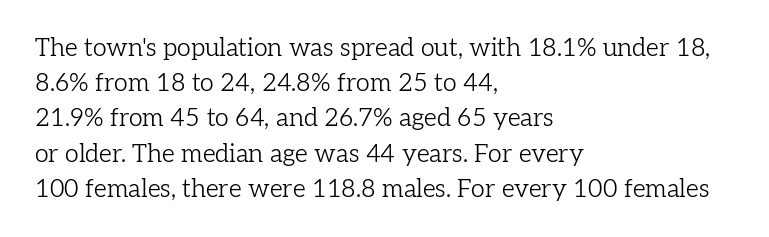
The image shows 25 px text type, upright; set left-aligned, normal line spacing (1.41x), normal letter spacing, not underlined.
